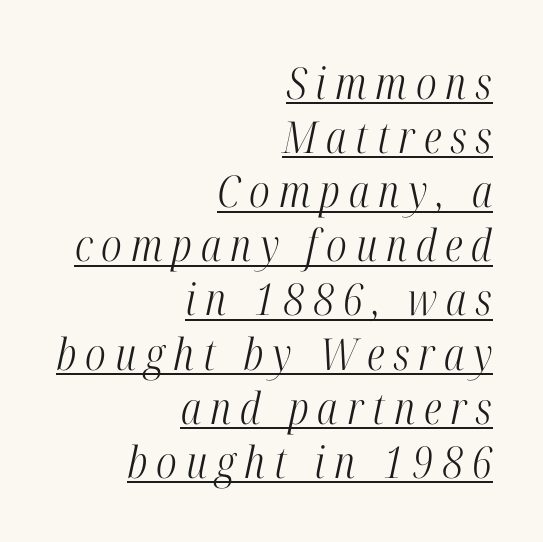
Reading down the block, your eye finds every line finishing at a fixed right position. A light-to-regular cut is what we see here. Note: serifs present on the glyphs. Words appear elongated and porous because spacing is wide. Looks like regular typesetting: each glyph gets only the width it needs. Italic? Definitely — the glyphs are oblique.
